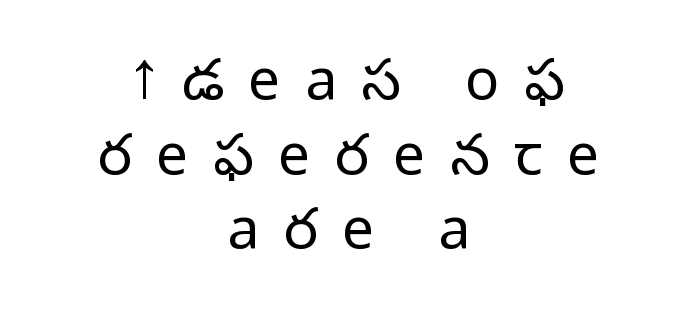
{"serif": "no", "italic": "no", "bold": "no", "weight": "light", "width": "normal", "stroke_contrast": "low", "x_height": "medium", "monospaced": "no", "underline": "no", "align": "center", "line_spacing": "normal", "line_spacing_ratio": 1.31, "letter_spacing": "wide", "letter_spacing_em": 0.43, "glyph_px": 57}
